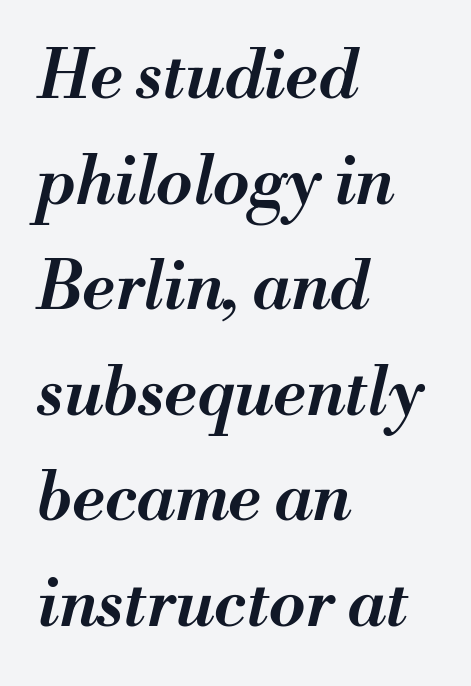
Q: Is the text bold? A: Semi-bold.
Q: Is the text italic (slanted)? A: Yes, it leans right by about 13 degrees.
Q: Is the text underlined? A: No.
Q: How is the paragraph aligned? A: Left-aligned.
Q: Is the spacing between letters normal or unusually wide? A: Normal.
Q: Is the spacing between lines tight, normal or loose? A: Normal.
Q: Width (condensed, normal, or wide)? A: Normal.
Q: Stroke contrast? A: Medium.
Q: x-height? A: Small.
Q: Monospaced? A: No.
